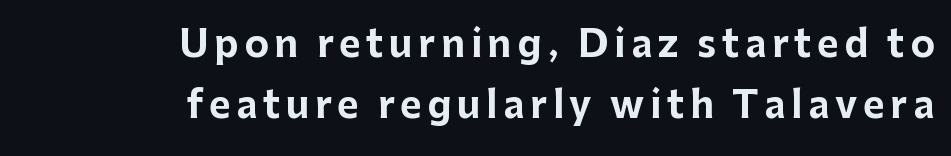
This sample uses an upright cut, with every glyph sitting square on the baseline. Compared with typical paragraphs, the rows here are spaced about the same. Here the designer chose a conventional face with non-uniform glyph widths. Nothing sits at the stroke ends, so this counts as sans-serif. Typeset ragged left — the right edge is the straight one. I'd describe the lettering as bold — thick and assertive.
